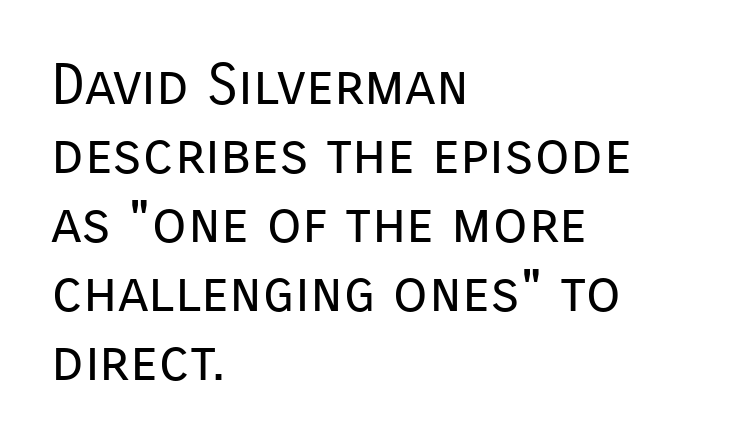
{"serif": "no", "italic": "no", "bold": "no", "weight": "regular", "width": "normal", "stroke_contrast": "low", "x_height": "medium", "monospaced": "no", "underline": "no", "align": "left", "line_spacing_ratio": 1.21, "letter_spacing": "normal", "letter_spacing_em": 0.0, "glyph_px": 57}
